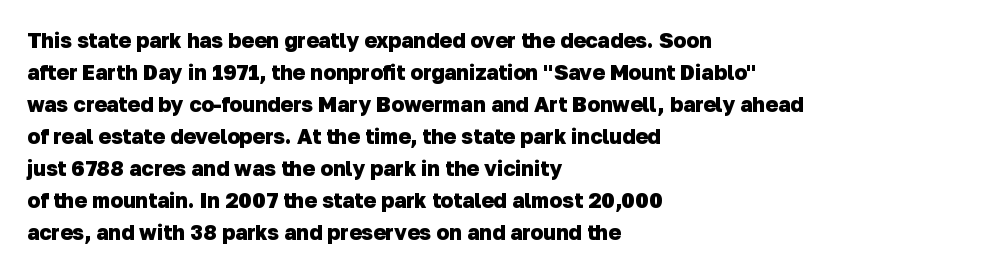
Q: Is the text bold? A: Yes.
Q: Is the text underlined? A: No.
Q: How is the paragraph aligned? A: Left-aligned.
Q: Is the spacing between letters normal or unusually wide? A: Normal.
Q: Is the spacing between lines tight, normal or loose? A: Normal.
